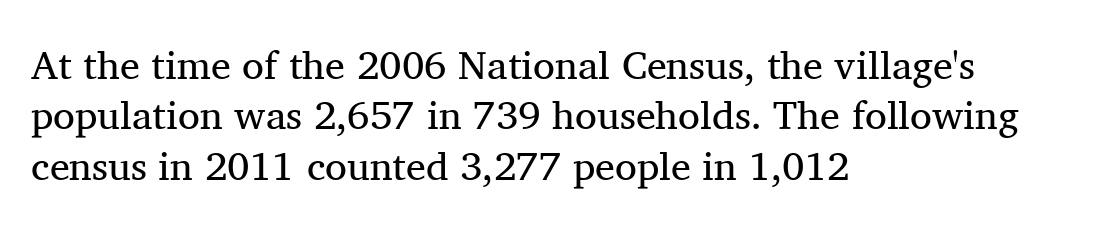
Has an underline been added? It has not. Classification — serif. The typesetter chose a ragged-right arrangement here. Tall strokes in this sample are plumb rather than angled. If you measured baseline to baseline, you'd find a middling distance.
